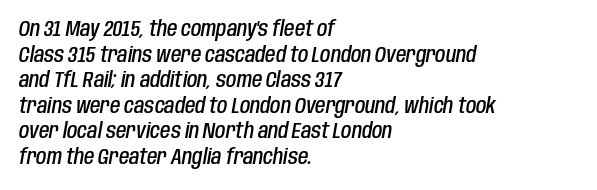
Italic: yes, the glyphs are oblique. Caption: multi-line text, flush left, ragged right. The typesetting leans somewhat heavy: a semibold. What stands out about the letter spacing? Nothing — it is the standard amount.
